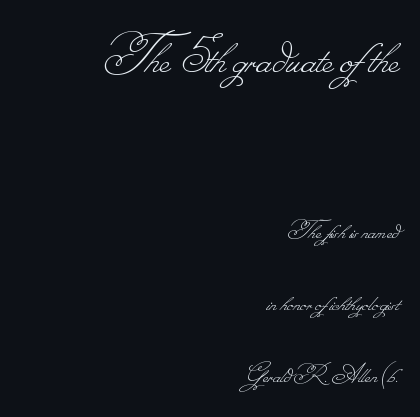
The image shows 58 px thin type; set right-aligned, loose line spacing (2.49x), normal letter spacing, not underlined; the first (top) block is 2.0x larger; low stroke contrast.
